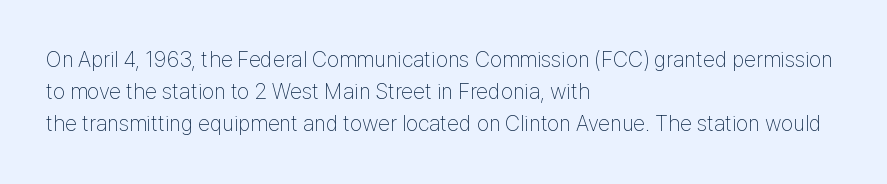
The image shows 22 px text type, upright; set left-aligned, normal line spacing (1.46x), normal letter spacing, not underlined.
